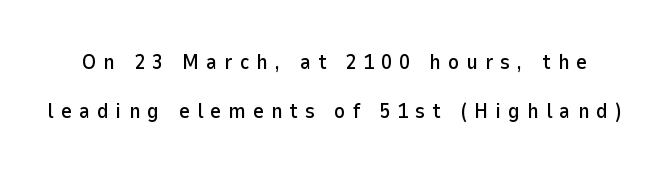
Tracking value appears strongly positive — letters spread wide. Characters remain perfectly vertical along every line. Each row of text sits above clean, open space. This sample trades compactness for vertical openness between lines.
